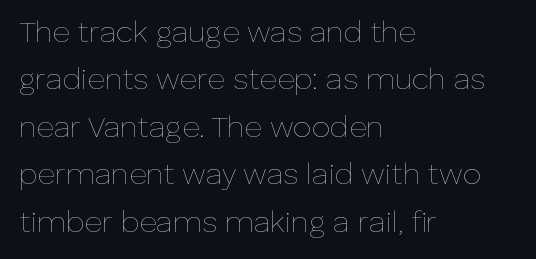
{"italic": "no", "bold": "no", "weight": "thin", "width": "normal", "stroke_contrast": "low", "x_height": "medium", "monospaced": "no", "underline": "no", "align": "left", "line_spacing": "normal", "line_spacing_ratio": 1.58, "letter_spacing": "normal", "letter_spacing_em": 0.0, "glyph_px": 30}
